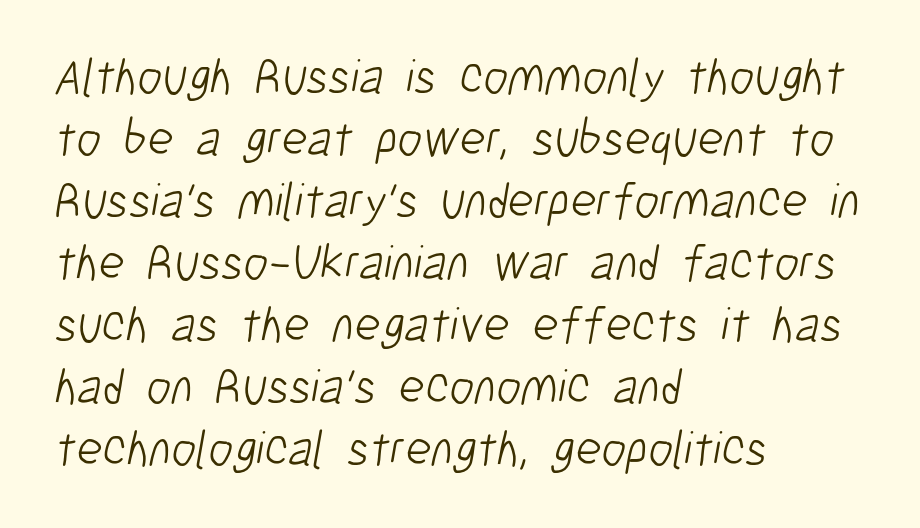
{"serif": "no", "bold": "no", "weight": "light", "width": "condensed", "stroke_contrast": "low", "x_height": "medium", "monospaced": "no", "underline": "no", "align": "left", "line_spacing_ratio": 1.24, "letter_spacing": "normal", "letter_spacing_em": 0.0, "glyph_px": 50}
